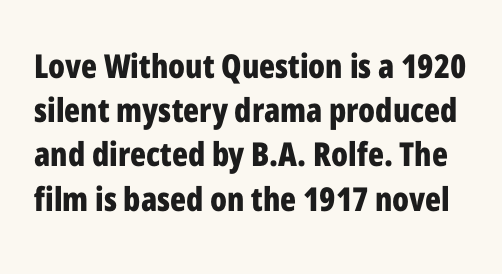
{"serif": "no", "italic": "no", "bold": "yes", "weight": "bold", "width": "condensed", "stroke_contrast": "low", "x_height": "medium", "monospaced": "no", "underline": "no", "line_spacing": "normal", "line_spacing_ratio": 1.34, "letter_spacing": "normal", "letter_spacing_em": 0.0, "glyph_px": 33}
